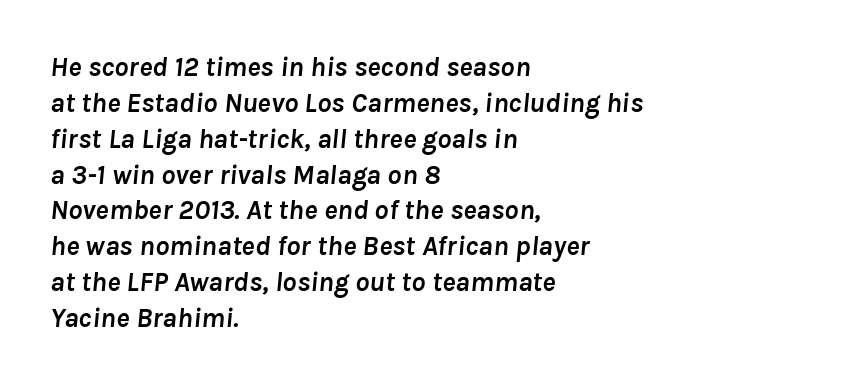
Q: Is the text bold? A: Yes.
Q: Is the text italic (slanted)? A: Yes, it leans right by about 8 degrees.
Q: Is the text underlined? A: No.
Q: How is the paragraph aligned? A: Left-aligned.
Q: Is the spacing between letters normal or unusually wide? A: Normal.
Q: Is the spacing between lines tight, normal or loose? A: Normal.
Q: Width (condensed, normal, or wide)? A: Normal.
Q: Stroke contrast? A: Low.
Q: x-height? A: Medium.
Q: Monospaced? A: No.
